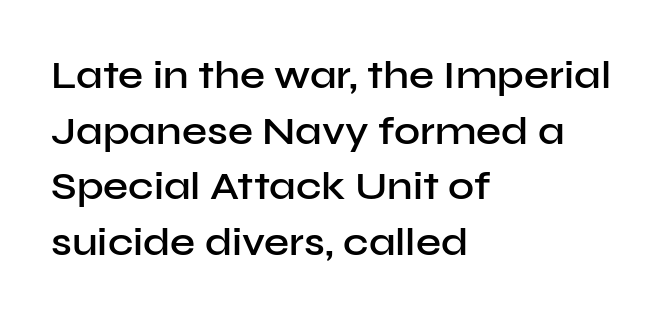
The image shows 40 px semibold sans-serif type, upright; set left-aligned, normal line spacing (1.39x), normal letter spacing, not underlined; low stroke contrast and a medium x-height.
